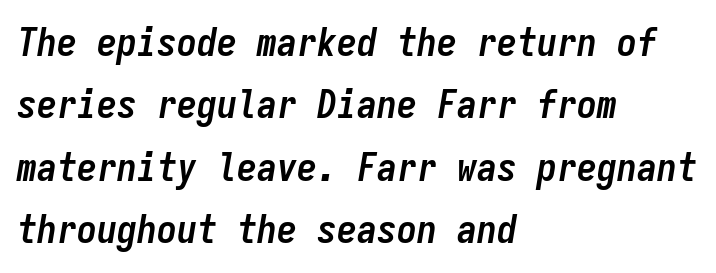
The image shows 40 px semibold, condensed type, italic (leaning right), monospaced; set left-aligned, normal line spacing (1.56x), normal letter spacing, not underlined; low stroke contrast and a medium x-height.
